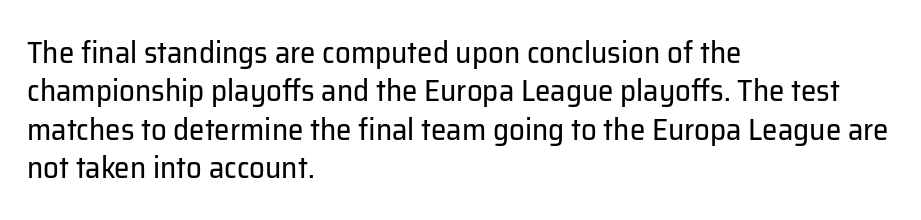
{"serif": "no", "italic": "no", "bold": "no", "weight": "regular", "width": "normal", "stroke_contrast": "low", "x_height": "medium", "monospaced": "no", "underline": "no", "align": "left", "line_spacing_ratio": 1.24, "letter_spacing": "normal", "letter_spacing_em": 0.0, "glyph_px": 31}
